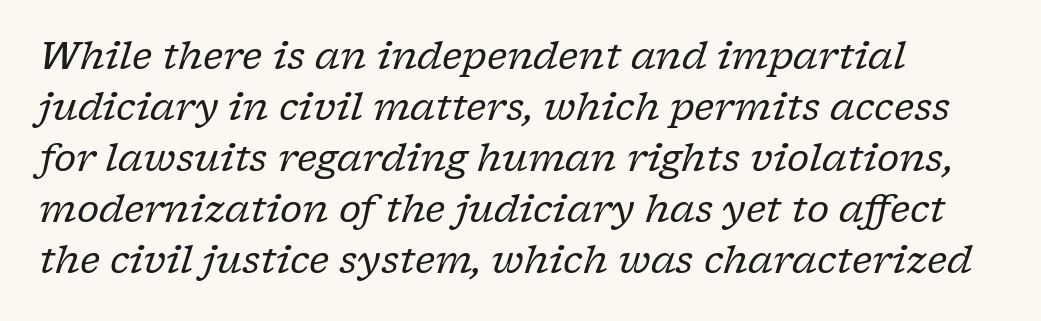
The image shows 38 px regular-weight serif type, italic (leaning right); set left-aligned, normal line spacing (1.34x), normal letter spacing, not underlined; low stroke contrast and a medium x-height.
